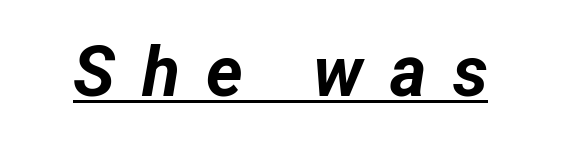
Here the designer chose a conventional face with non-uniform glyph widths. Loose tracking; the words dissolve into strings of separated letters. The words here are underlined. Is the type bold? Yes — the strokes are clearly thick and heavy. The axis of the letterforms is tilted away from vertical.
